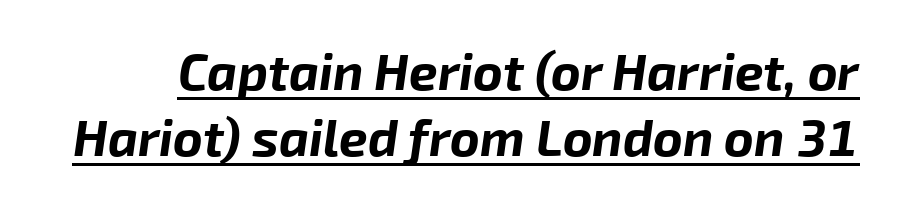
Is this a fixed-width face? No — the glyphs have proportional, varying widths. The vertical gap from one line to the next is medium. The face used here is rendered with its standard letterfit. Beneath each row of characters lies a ruled line. Characters are canted at an angle relative to the baseline's perpendicular.
